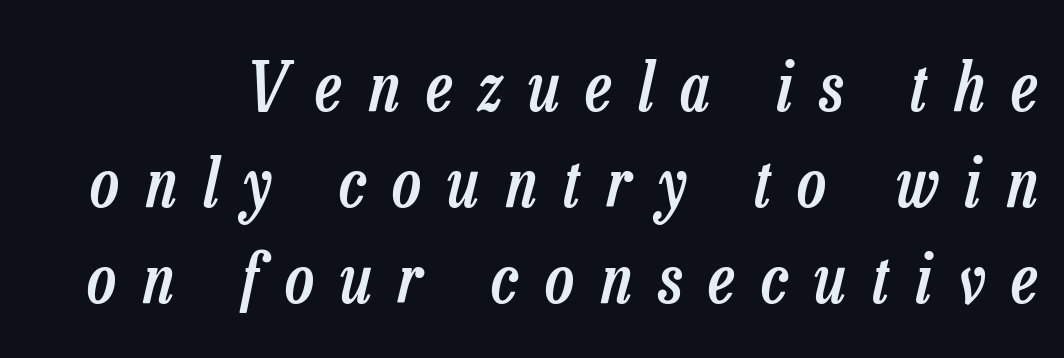
{"italic": "yes", "lean": "right", "slant_degrees": 13, "bold": "semi", "weight": "semibold", "width": "condensed", "stroke_contrast": "low", "x_height": "medium", "monospaced": "no", "underline": "no", "line_spacing": "normal", "line_spacing_ratio": 1.41, "letter_spacing": "wide", "letter_spacing_em": 0.4, "glyph_px": 68}
